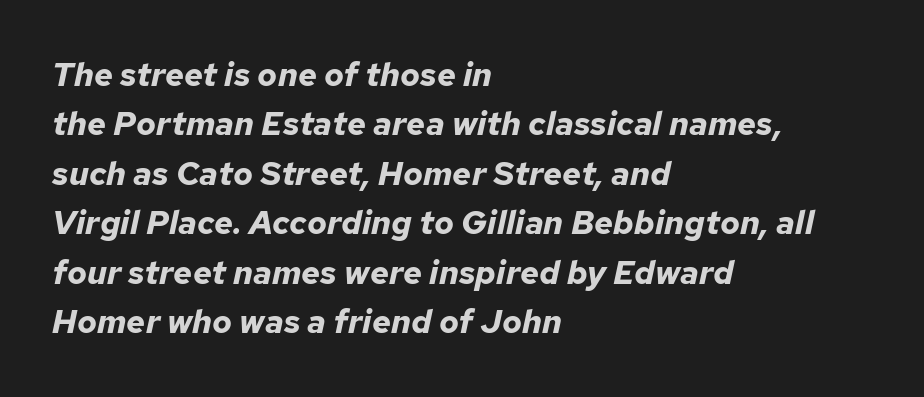
Q: Is the text bold? A: Yes.
Q: Is the text italic (slanted)? A: Yes, it leans right by about 12 degrees.
Q: Is the text underlined? A: No.
Q: How is the paragraph aligned? A: Left-aligned.
Q: Is the spacing between letters normal or unusually wide? A: Normal.
Q: Is the spacing between lines tight, normal or loose? A: Normal.
Q: Width (condensed, normal, or wide)? A: Normal.
Q: Stroke contrast? A: Low.
Q: x-height? A: Medium.
Q: Monospaced? A: No.
